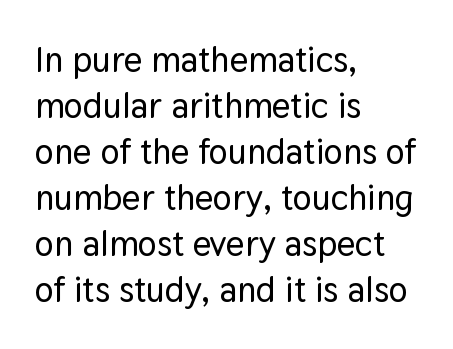
Q: Is the text italic (slanted)? A: No, it is upright.
Q: Is the typeface a serif or a sans-serif typeface? A: Sans-serif.
Q: Is the text underlined? A: No.
Q: How is the paragraph aligned? A: Left-aligned.
Q: Is the spacing between letters normal or unusually wide? A: Normal.
Q: Is the spacing between lines tight, normal or loose? A: Normal.
Q: Width (condensed, normal, or wide)? A: Normal.
Q: Stroke contrast? A: Low.
Q: x-height? A: Medium.
Q: Monospaced? A: No.
